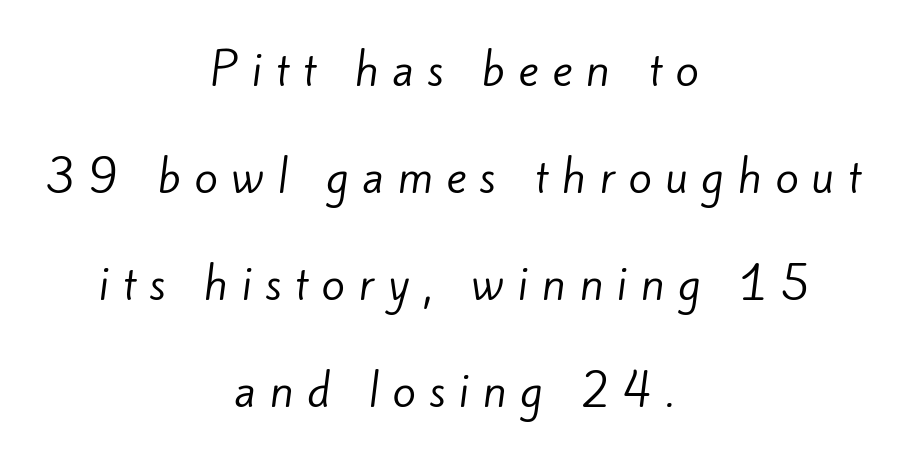
{"serif": "no", "bold": "no", "weight": "regular", "width": "normal", "stroke_contrast": "low", "x_height": "small", "monospaced": "no", "underline": "no", "align": "center", "line_spacing": "loose", "line_spacing_ratio": 2.49, "letter_spacing": "wide", "letter_spacing_em": 0.31, "glyph_px": 43}
